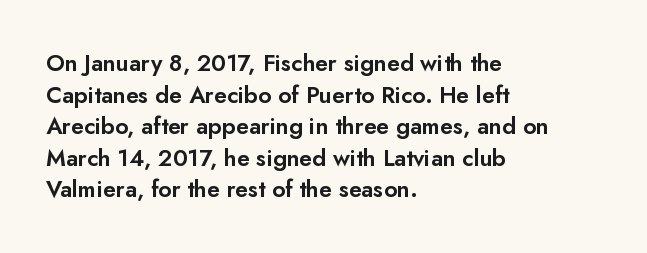
The image shows 23 px text type, upright; set left-aligned, normal line spacing (1.37x), normal letter spacing, not underlined.
